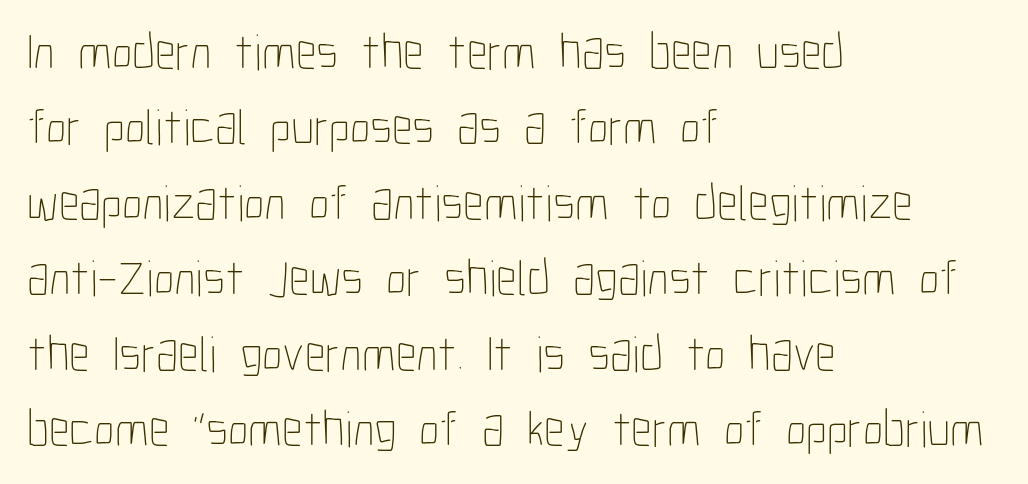
The image shows 51 px thin, condensed type, upright; set left-aligned, normal line spacing (1.48x), normal letter spacing, not underlined; low stroke contrast and a medium x-height.
